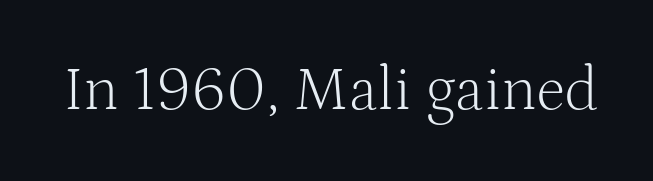
Q: Is the text bold? A: No.
Q: Is the text italic (slanted)? A: No, it is upright.
Q: Is the typeface a serif or a sans-serif typeface? A: Serif.
Q: Is the text underlined? A: No.
Q: Is the spacing between letters normal or unusually wide? A: Normal.
Q: Width (condensed, normal, or wide)? A: Normal.
Q: Stroke contrast? A: Medium.
Q: x-height? A: Medium.
Q: Monospaced? A: No.
